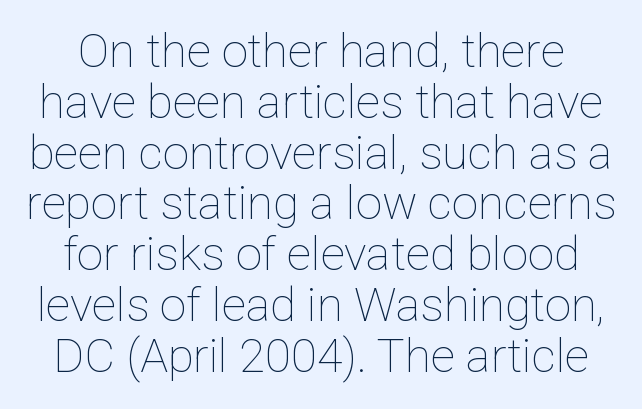
The rendering uses natural spacing where letterforms have individual widths. Counters stay open thanks to moderate or lighter strokes. Notice how the stems are strictly vertical — no italics here. Look at the tracking — it's just the regular setting, nothing added.
